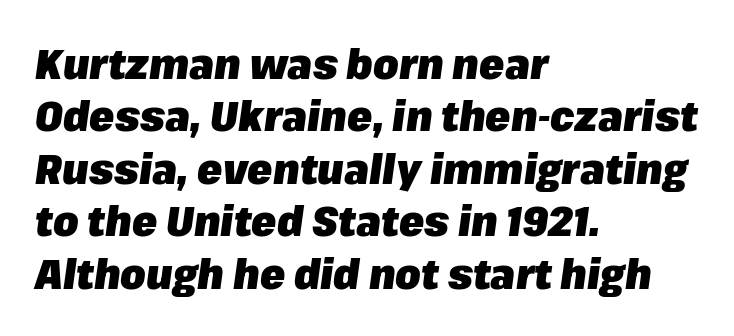
The image shows 41 px heavy type, italic (leaning right); set left-aligned, normal line spacing (1.28x), normal letter spacing, not underlined; low stroke contrast and a medium x-height.
